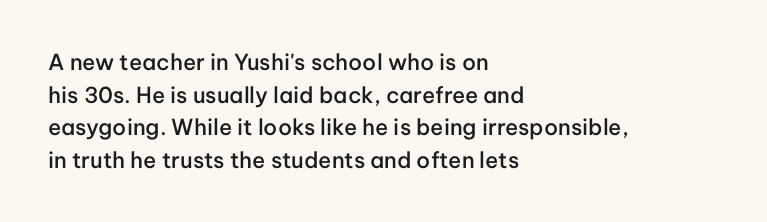
The image shows 22 px text type, upright; set left-aligned, normal line spacing (1.48x), normal letter spacing, not underlined.
